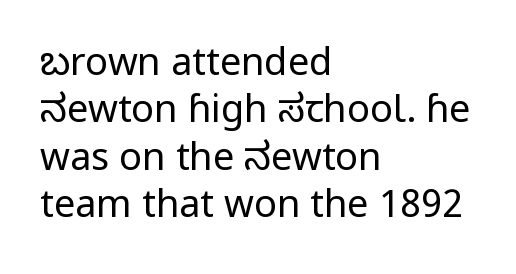
The image shows 38 px regular-weight sans-serif type, upright; set left-aligned, normal line spacing (1.25x), normal letter spacing, not underlined; low stroke contrast and a medium x-height.
